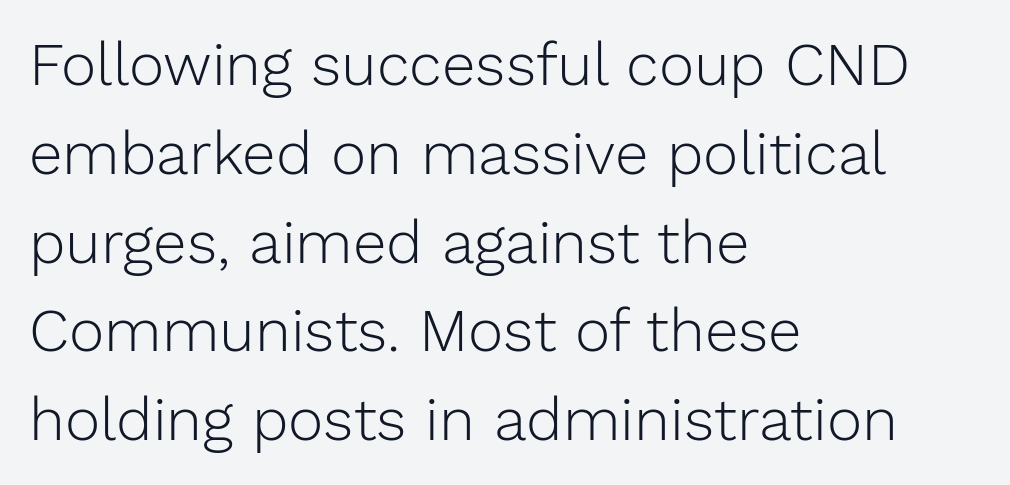
{"serif": "no", "italic": "no", "bold": "no", "weight": "light", "width": "normal", "stroke_contrast": "low", "x_height": "medium", "monospaced": "no", "underline": "no", "align": "left", "line_spacing": "normal", "line_spacing_ratio": 1.48, "letter_spacing": "normal", "letter_spacing_em": 0.0, "glyph_px": 60}
